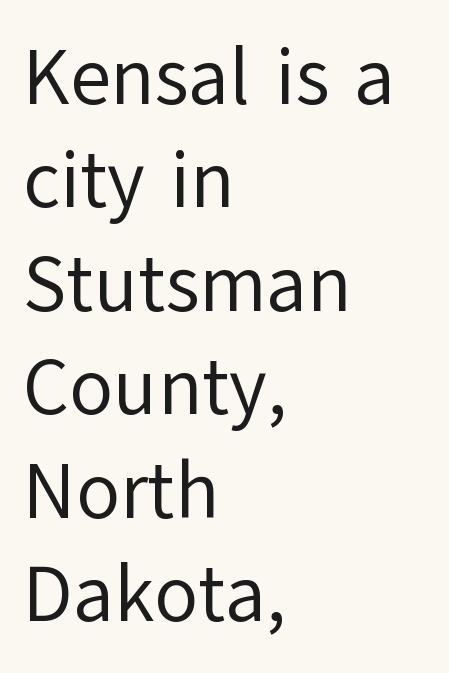
{"serif": "no", "italic": "no", "bold": "no", "weight": "regular", "width": "normal", "stroke_contrast": "low", "x_height": "medium", "monospaced": "no", "underline": "no", "align": "left", "line_spacing": "normal", "line_spacing_ratio": 1.31, "letter_spacing": "normal", "letter_spacing_em": 0.0, "glyph_px": 79}
